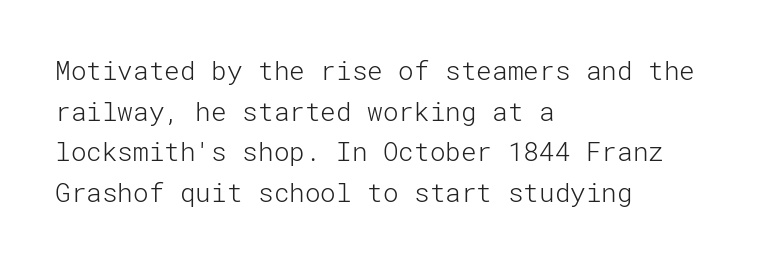
{"italic": "no", "bold": "no", "underline": "no", "align": "left", "line_spacing": "normal", "line_spacing_ratio": 1.56, "letter_spacing": "normal", "letter_spacing_em": 0.0, "glyph_px": 26}
